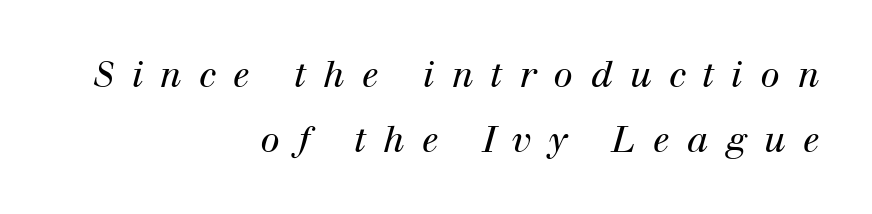
Do the characters align in a grid? No, the font is proportional. The passage is arranged like a letterhead date or caption credit — flush right. Is the letter spacing exaggerated? Yes — the characters are pushed far apart. Any mark beneath the type? The region is blank. The letters carry serifs — small finishing strokes at the ends of their stems. Would a proofreader flag this as italicized? Yes.
